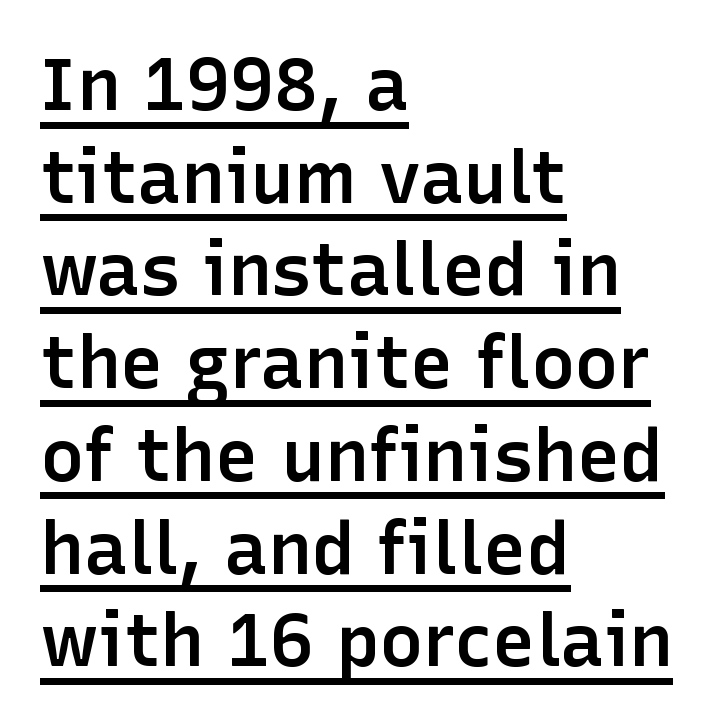
The image shows 73 px semibold sans-serif type, upright; set left-aligned, normal line spacing (1.27x), normal letter spacing, underlined; low stroke contrast and a medium x-height.
